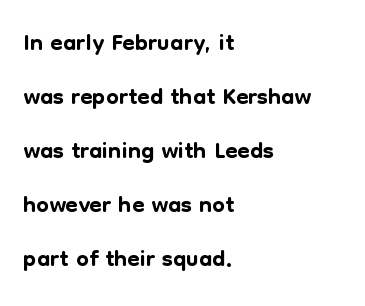
The image shows 36 px sans-serif type, upright; set left-aligned, normal line spacing (1.5x), normal letter spacing, not underlined; low stroke contrast and a medium x-height.
